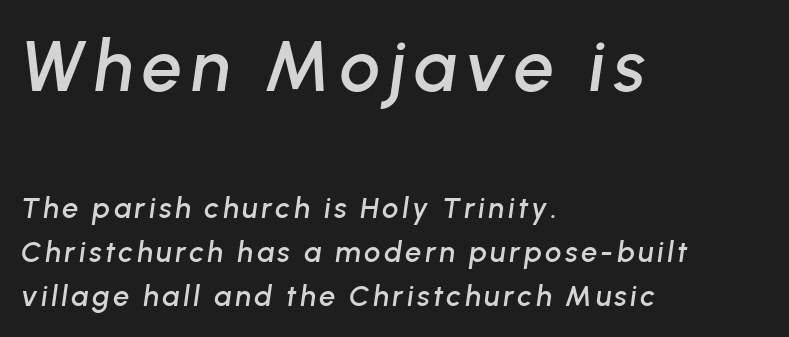
Do the characters align in a grid? No, the font is proportional. Slant detected: the letters are inclined. The vertical gap from one line to the next is medium. Does the copy run flush right? No — it runs flush left. Of the two passages, the one on top uses the larger point size. The gap between lines stays unmarked.
